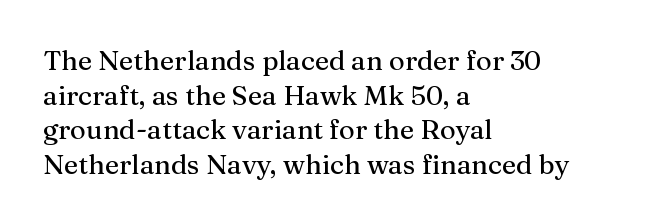
{"italic": "no", "underline": "no", "align": "left", "line_spacing": "normal", "line_spacing_ratio": 1.28, "letter_spacing": "normal", "letter_spacing_em": 0.0, "glyph_px": 27}
